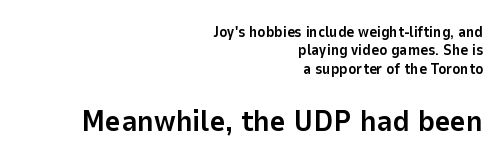
{"serif": "no", "italic": "no", "bold": "yes", "weight": "bold", "width": "normal", "stroke_contrast": "low", "x_height": "medium", "monospaced": "no", "underline": "no", "align": "right", "line_spacing_ratio": 1.23, "letter_spacing": "normal", "letter_spacing_em": 0.0, "larger_block": "second", "size_ratio": 2.0, "glyph_px": 30}
